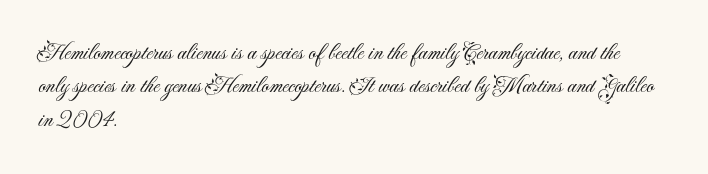
The image shows 23 px text type; set left-aligned, normal line spacing (1.45x), normal letter spacing, not underlined.
